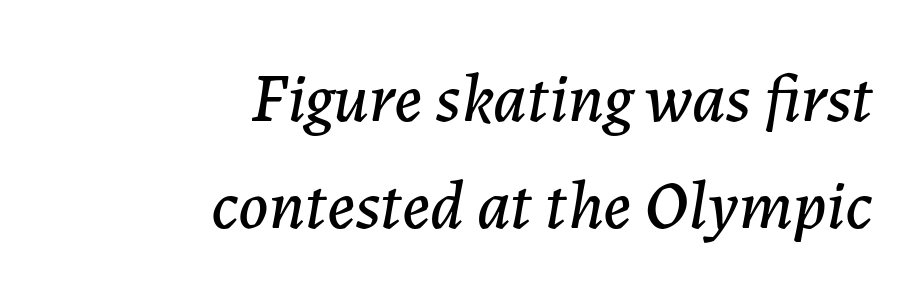
Is the type slanted? Yes — the strokes lean at a clear angle. This sample has the flowing, uneven cadence of proportional lettering. The lines sit at an ordinary, default distance from one another. Standard letterfit; no display-style spreading of the glyphs. The area under the type is left untouched. The ragged edge is on the left, which tells us the setting is flush right.
